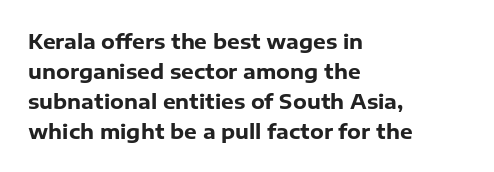
Alignment: flush left. Tall strokes in this sample are plumb rather than angled. Successive baselines arrive at the customary interval. The rendering uses a bold face; every stroke is thick and dark. The specimen omits any rule beneath the text block's lines. Short note: letters normally spaced.
